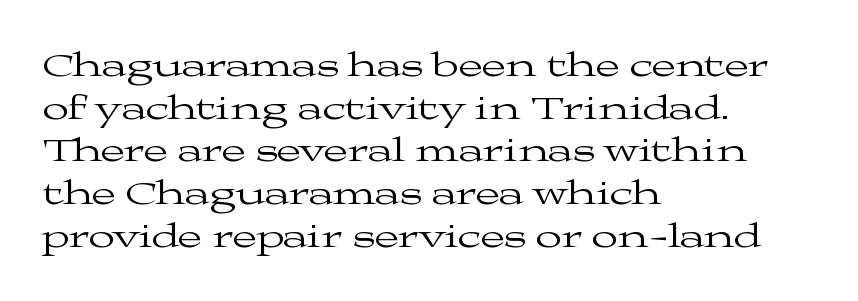
{"serif": "yes", "italic": "no", "bold": "no", "weight": "regular", "width": "wide", "stroke_contrast": "medium", "x_height": "medium", "monospaced": "no", "underline": "no", "align": "left", "line_spacing_ratio": 1.22, "letter_spacing": "normal", "letter_spacing_em": 0.0, "glyph_px": 35}
